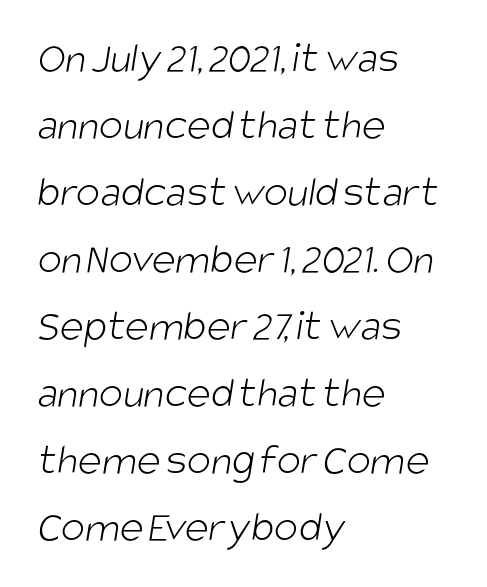
The image shows 45 px light, condensed sans-serif type; set left-aligned, normal line spacing (1.49x), normal letter spacing, not underlined; low stroke contrast and a large x-height.
